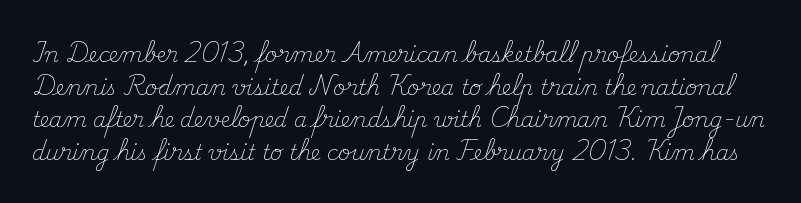
{"bold": "no", "underline": "no", "line_spacing": "normal", "line_spacing_ratio": 1.55, "letter_spacing": "normal", "letter_spacing_em": 0.0, "glyph_px": 21}
